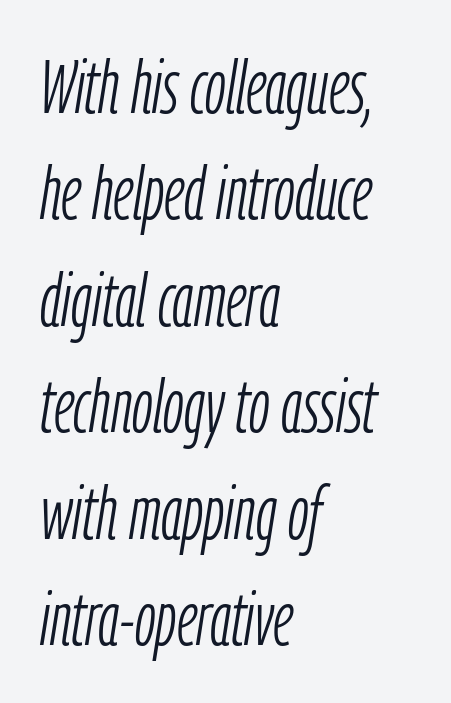
Q: Is the text bold? A: No.
Q: Is the text italic (slanted)? A: Yes, it leans right by about 9 degrees.
Q: Is the text underlined? A: No.
Q: How is the paragraph aligned? A: Left-aligned.
Q: Is the spacing between letters normal or unusually wide? A: Normal.
Q: Is the spacing between lines tight, normal or loose? A: Normal.
Q: Width (condensed, normal, or wide)? A: Condensed.
Q: Stroke contrast? A: Low.
Q: x-height? A: Medium.
Q: Monospaced? A: No.
